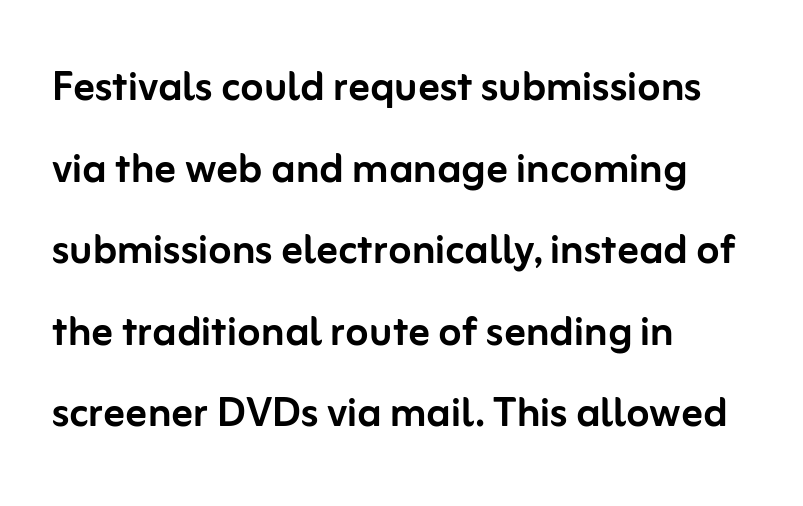
The glyphs in this specimen are sans serif. The block of text has a typical density, with ordinary space between rows. Left-aligned paragraph, ragged on the right. Bare-footed words on every line. The letters sit at their default tracking, neither squeezed nor spread.
